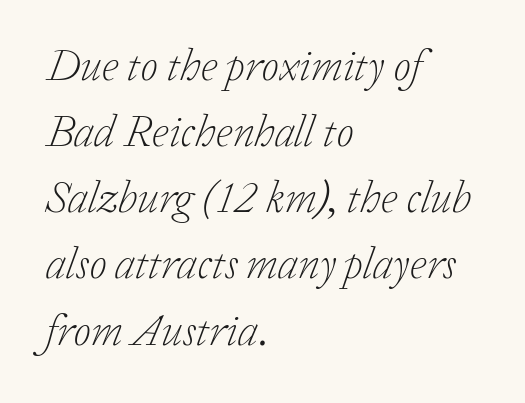
{"serif": "yes", "italic": "yes", "lean": "right", "slant_degrees": 20, "bold": "no", "weight": "light", "width": "normal", "stroke_contrast": "low", "x_height": "medium", "monospaced": "no", "underline": "no", "align": "left", "line_spacing": "normal", "line_spacing_ratio": 1.47, "letter_spacing": "normal", "letter_spacing_em": 0.0, "glyph_px": 45}
